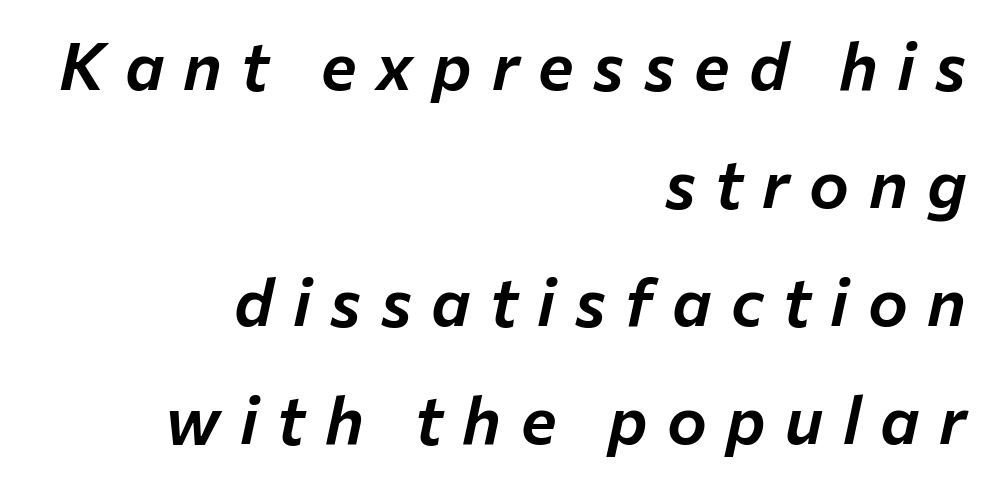
These lines are set flush right with a ragged left edge. Italic? Definitely — the glyphs are oblique. The glyphs are unaccompanied by any horizontal stroke below them. There is plenty of visible air inserted between adjacent glyphs. Varying glyph widths throughout — classic text-font behaviour.
